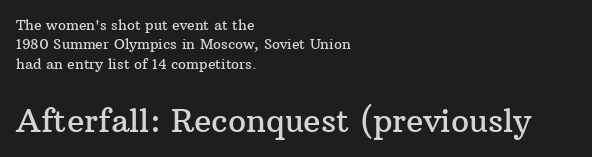
The image shows 32 px serif type, upright; set left-aligned, normal line spacing (1.38x), normal letter spacing, not underlined; the second (bottom) block is 2.29x larger; medium stroke contrast and a medium x-height.
